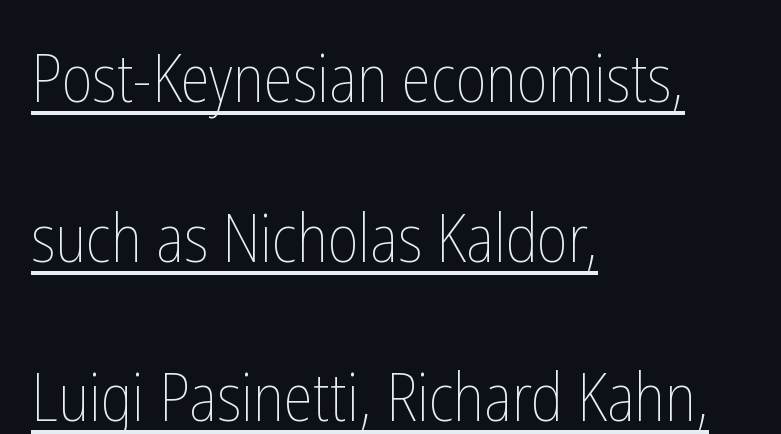
Characters follow at the spacing the type designer built in. The lettering holds an erect, upright posture throughout. Emphasis is given by a line drawn under the lettering. How would I describe the line gaps? Wide and relaxed.
